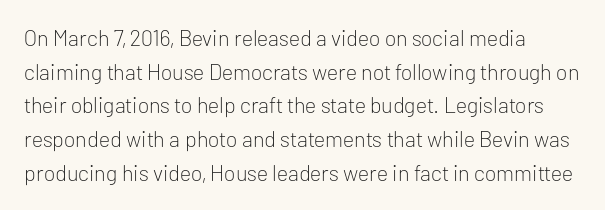
A bare baseline throughout the passage. Compared with typical paragraphs, the rows here are spaced about the same. Letter spacing: default. The lettering stays uniformly vertical, giving the passage a roman look. Each stroke keeps to a modest, everyday thickness or less.
